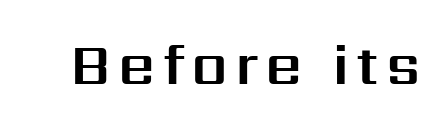
{"serif": "no", "italic": "no", "width": "normal", "stroke_contrast": "medium", "x_height": "medium", "monospaced": "no", "underline": "no", "glyph_px": 58}
